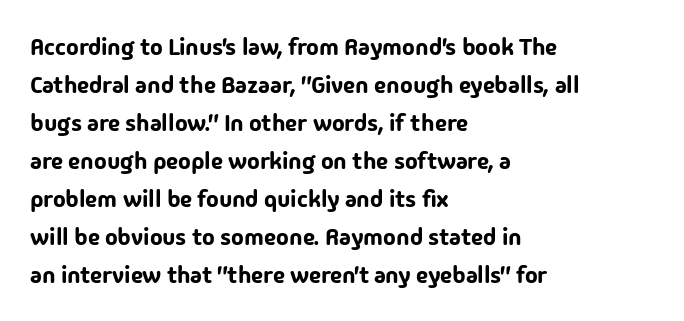
The image shows 24 px text type, upright; set left-aligned, normal line spacing (1.58x), normal letter spacing, not underlined.
